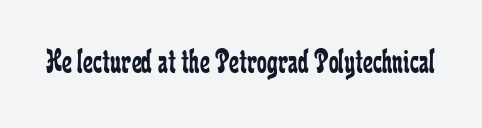
Q: Is the text bold? A: No.
Q: Is the text italic (slanted)? A: No, it is upright.
Q: Is the typeface a serif or a sans-serif typeface? A: Serif.
Q: Is the text underlined? A: No.
Q: Is the spacing between letters normal or unusually wide? A: Normal.
Q: Width (condensed, normal, or wide)? A: Condensed.
Q: Stroke contrast? A: Low.
Q: x-height? A: Medium.
Q: Monospaced? A: No.
